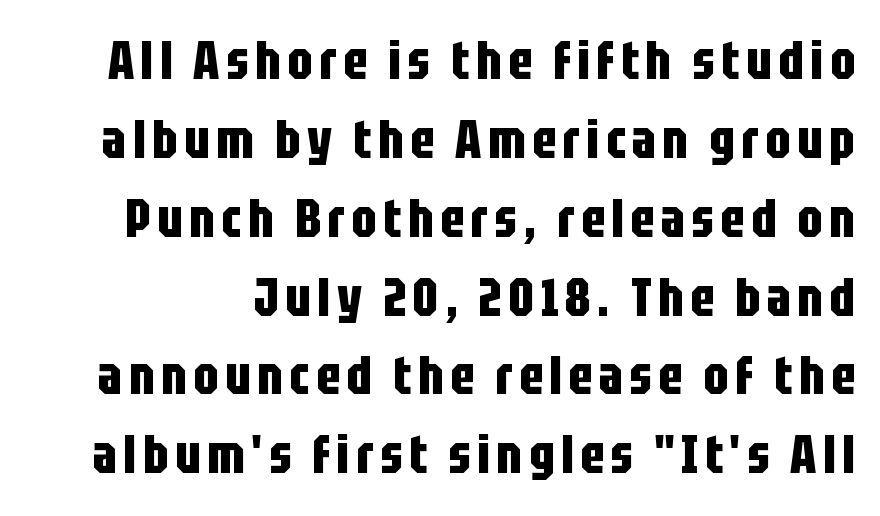
Q: Is the text bold? A: Yes.
Q: Is the text italic (slanted)? A: No, it is upright.
Q: Is the typeface a serif or a sans-serif typeface? A: Sans-serif.
Q: Is the text underlined? A: No.
Q: Is the spacing between lines tight, normal or loose? A: Normal.
Q: Width (condensed, normal, or wide)? A: Condensed.
Q: Stroke contrast? A: Low.
Q: x-height? A: Large.
Q: Monospaced? A: No.
